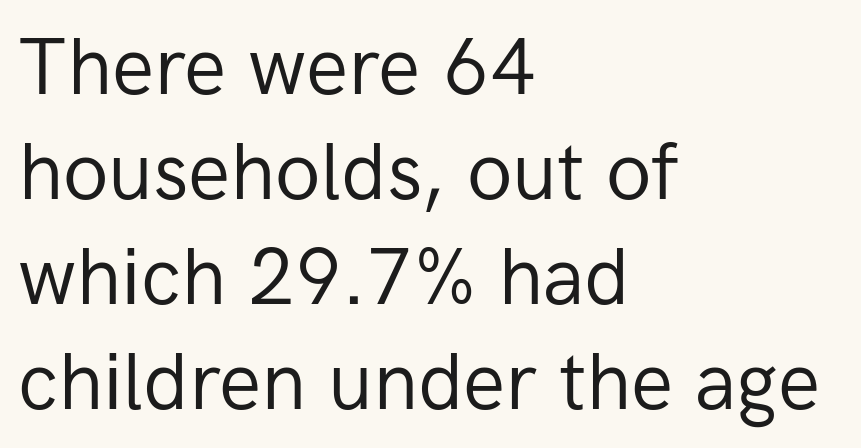
The image shows 79 px regular-weight sans-serif type, upright; set left-aligned, normal line spacing (1.33x), normal letter spacing, not underlined; low stroke contrast and a medium x-height.
